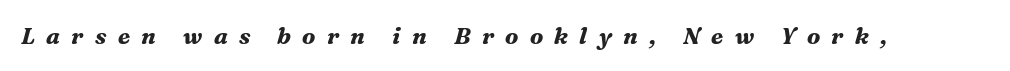
Q: Is the text bold? A: Yes.
Q: Is the text italic (slanted)? A: Yes, it leans right by about 16 degrees.
Q: Is the text underlined? A: No.
Q: Is the spacing between letters normal or unusually wide? A: Unusually wide.
